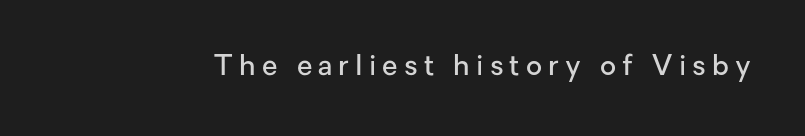
The image shows 28 px semibold sans-serif type, upright; set unusually wide letter spacing (+0.22 em), not underlined; low stroke contrast and a medium x-height.
